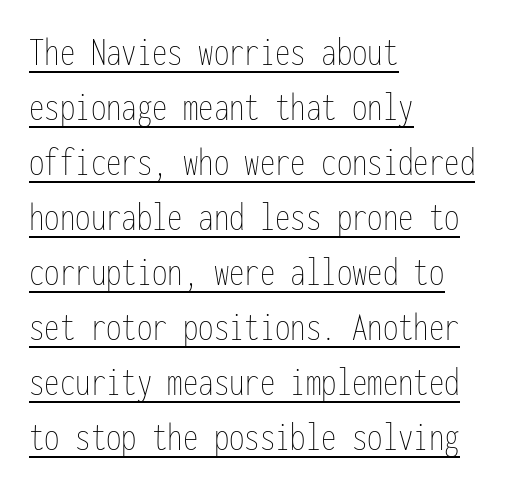
{"italic": "no", "bold": "no", "weight": "thin", "width": "condensed", "stroke_contrast": "low", "x_height": "medium", "monospaced": "yes", "underline": "yes", "align": "left", "line_spacing": "normal", "line_spacing_ratio": 1.34, "letter_spacing": "normal", "letter_spacing_em": 0.0, "glyph_px": 41}
